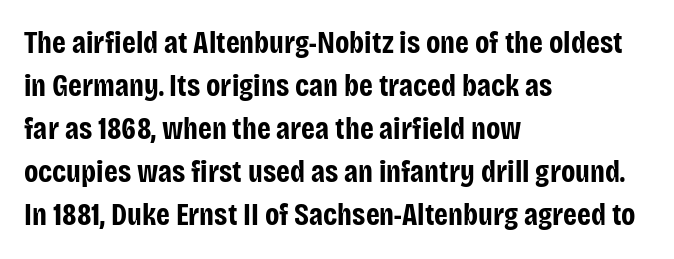
Q: Is the text bold? A: Yes.
Q: Is the text italic (slanted)? A: No, it is upright.
Q: Is the typeface a serif or a sans-serif typeface? A: Sans-serif.
Q: Is the text underlined? A: No.
Q: How is the paragraph aligned? A: Left-aligned.
Q: Is the spacing between letters normal or unusually wide? A: Normal.
Q: Is the spacing between lines tight, normal or loose? A: Normal.
Q: Width (condensed, normal, or wide)? A: Condensed.
Q: Stroke contrast? A: Low.
Q: x-height? A: Large.
Q: Monospaced? A: No.
